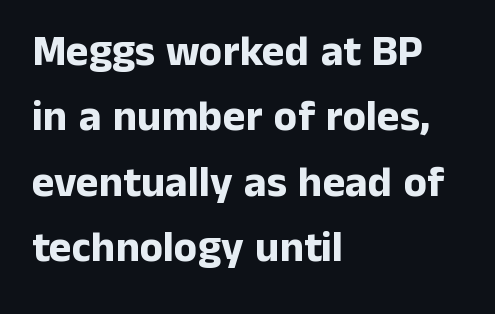
The passage shown has conventional tracking throughout. As a designer I'd log this as weight 700, bold. In terms of leading, this rendering sits right in the middle. What kind of face is this? One without serifs — a sans.
